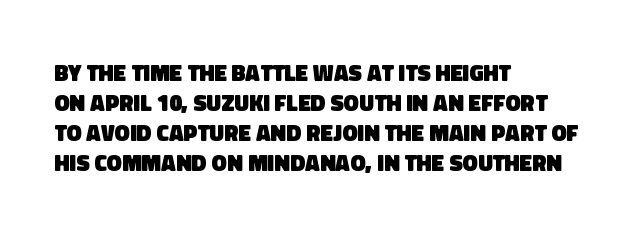
Q: Is the text bold? A: Yes.
Q: Is the text underlined? A: No.
Q: How is the paragraph aligned? A: Left-aligned.
Q: Is the spacing between letters normal or unusually wide? A: Normal.
Q: Is the spacing between lines tight, normal or loose? A: Normal.
